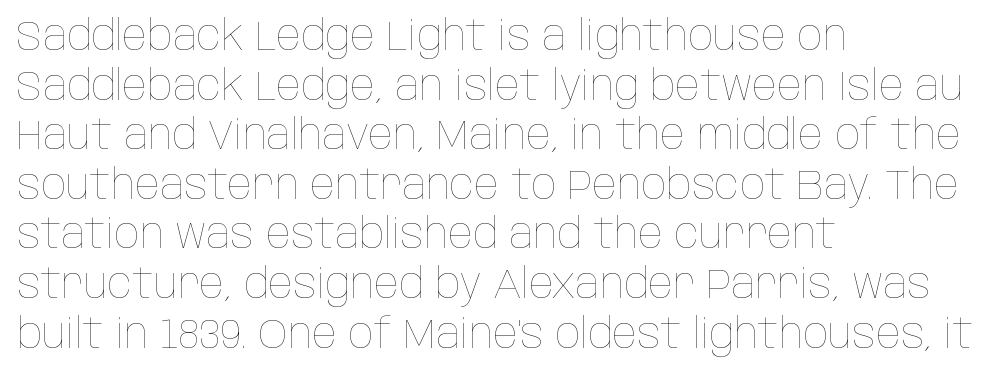
The letters advance in unequal steps, a hallmark of proportional type. These lines stack with their left ends in a neat column. The baseline area is clear. Counters stay open thanks to moderate or lighter strokes. A typesetter would mark this as roman, not italic. The letters sit at their default tracking, neither squeezed nor spread.
